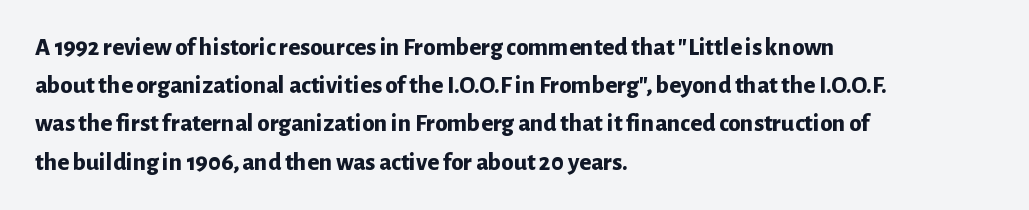
{"italic": "no", "bold": "yes", "underline": "no", "align": "left", "line_spacing": "normal", "line_spacing_ratio": 1.53, "letter_spacing": "normal", "letter_spacing_em": 0.0, "glyph_px": 25}
